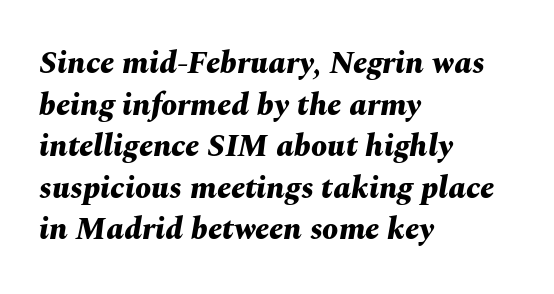
The image shows 32 px bold type, italic (leaning right); set left-aligned, normal line spacing (1.3x), normal letter spacing, not underlined; medium stroke contrast and a medium x-height.
